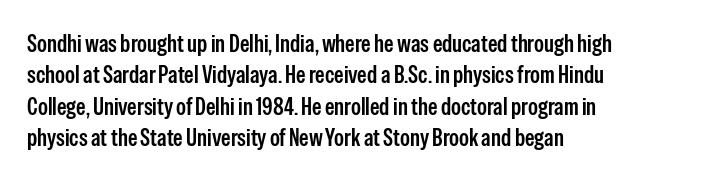
Students, this is semibold: more ink than regular, less than bold. Descender tails drop into unmarked territory. Reading down the block, your eye returns to a fixed left position each line. Do the letters lean? They stand straight. The space between consecutive lines is moderate.
